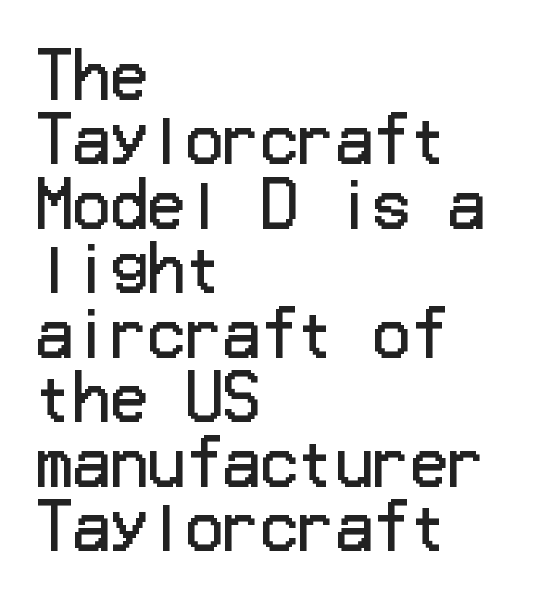
{"serif": "no", "italic": "no", "bold": "no", "weight": "regular", "width": "normal", "stroke_contrast": "low", "x_height": "medium", "underline": "no", "align": "left", "line_spacing": "tight", "line_spacing_ratio": 1.04, "letter_spacing": "normal", "letter_spacing_em": 0.0, "glyph_px": 62}
